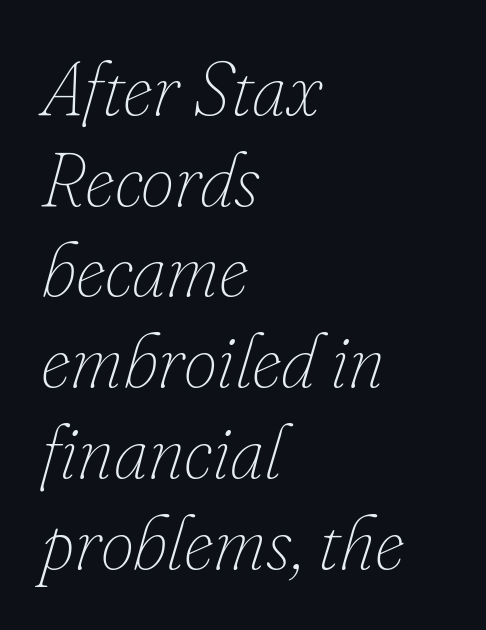
{"italic": "yes", "lean": "right", "slant_degrees": 16, "bold": "no", "weight": "thin", "width": "normal", "stroke_contrast": "low", "x_height": "small", "monospaced": "no", "underline": "no", "align": "left", "line_spacing_ratio": 1.21, "letter_spacing": "normal", "letter_spacing_em": 0.0, "glyph_px": 75}
